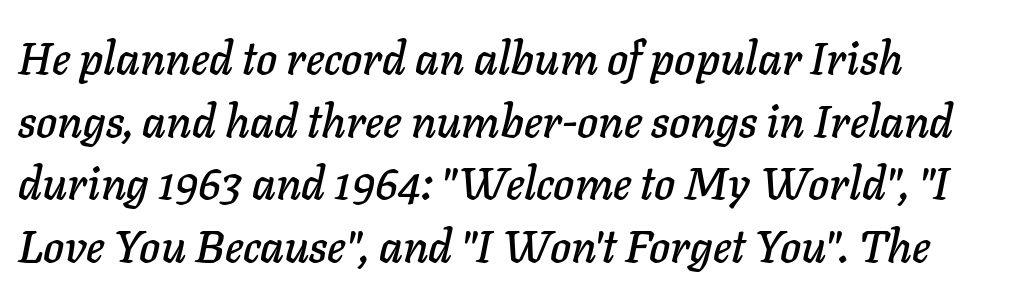
{"italic": "yes", "lean": "right", "slant_degrees": 11, "width": "normal", "stroke_contrast": "low", "x_height": "medium", "monospaced": "no", "underline": "no", "align": "left", "line_spacing": "normal", "line_spacing_ratio": 1.39, "letter_spacing": "normal", "letter_spacing_em": 0.0, "glyph_px": 45}
